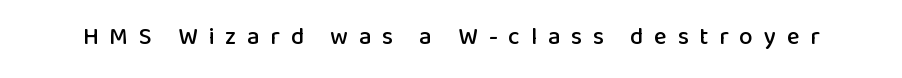
Honestly, there is no underline to notice here at all. Italic: no, the glyphs are upright roman. The gaps between neighbouring characters are conspicuously large.
